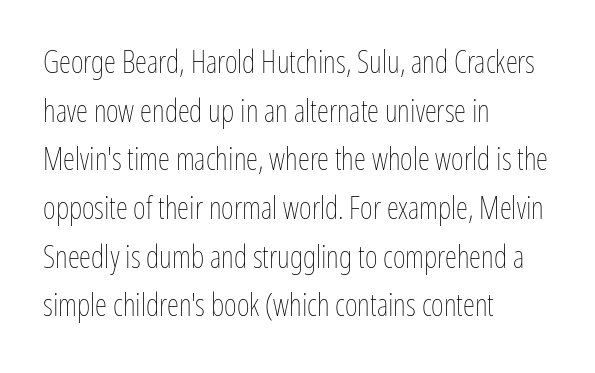
The image shows 31 px thin, condensed type, upright; set left-aligned, normal line spacing (1.57x), normal letter spacing, not underlined; low stroke contrast and a medium x-height.
